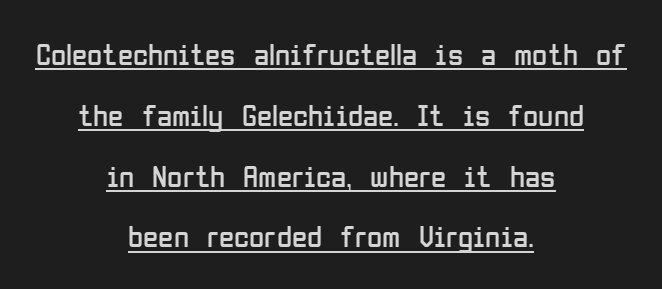
{"serif": "no", "italic": "no", "bold": "no", "weight": "regular", "width": "condensed", "stroke_contrast": "low", "x_height": "medium", "monospaced": "no", "underline": "yes", "align": "center", "line_spacing": "loose", "line_spacing_ratio": 1.96, "letter_spacing": "normal", "letter_spacing_em": 0.0, "glyph_px": 31}
